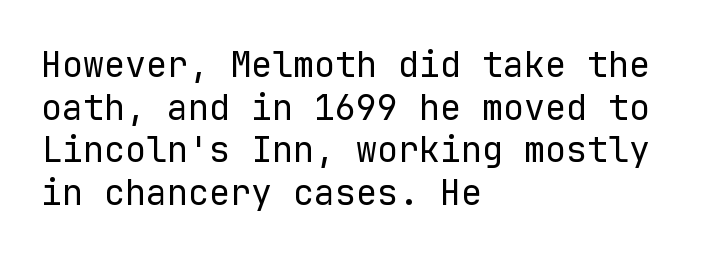
Is this a fixed-width face? Yes — each glyph sits in an identical cell. Every character sits straight up, as roman type does. The foot of each line stays bare and open. Every row of glyphs begins at an identical x-position on the left.
